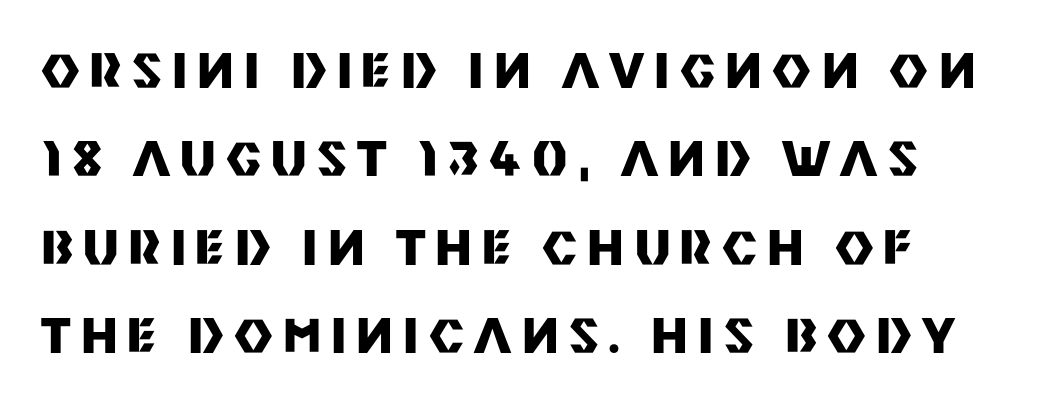
{"serif": "no", "italic": "no", "bold": "yes", "weight": "heavy", "width": "normal", "stroke_contrast": "medium", "x_height": "large", "monospaced": "no", "underline": "no", "align": "left", "line_spacing_ratio": 1.88, "letter_spacing": "wide", "letter_spacing_em": 0.22, "glyph_px": 47}
